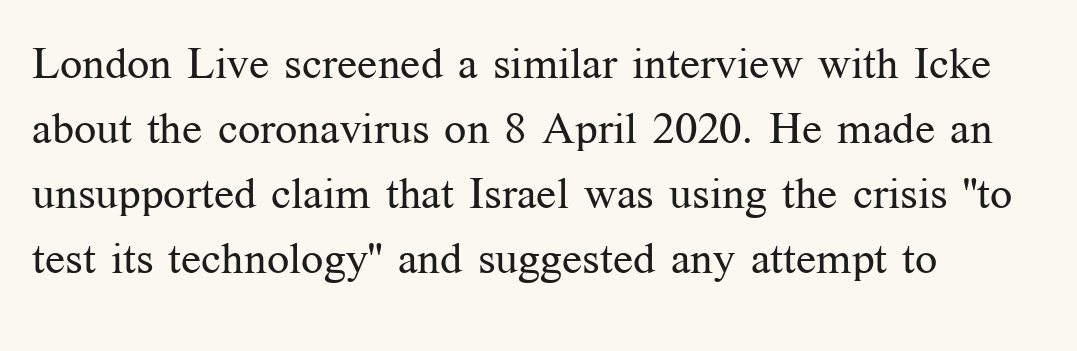
Posture: straight, roman, zero tilt. Note the varied advance widths — an 'i' is clearly narrower than an 'm'. The specimen omits any rule beneath the text block's lines. Compared with typical body copy, the letter spacing here is the same. Yep, those are serifs on the letters. One glance says typical: line gaps are just what's usual.
